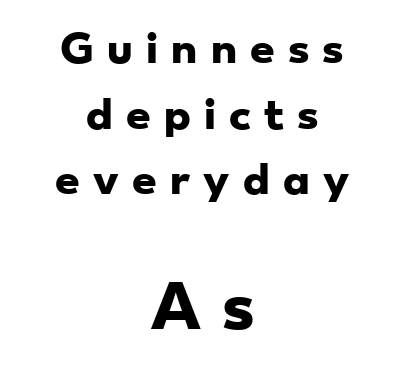
{"serif": "no", "bold": "yes", "weight": "heavy", "width": "wide", "stroke_contrast": "low", "x_height": "small", "monospaced": "no", "underline": "no", "align": "center", "line_spacing": "normal", "line_spacing_ratio": 1.68, "letter_spacing": "wide", "letter_spacing_em": 0.34, "larger_block": "second", "size_ratio": 1.51, "glyph_px": 59}
